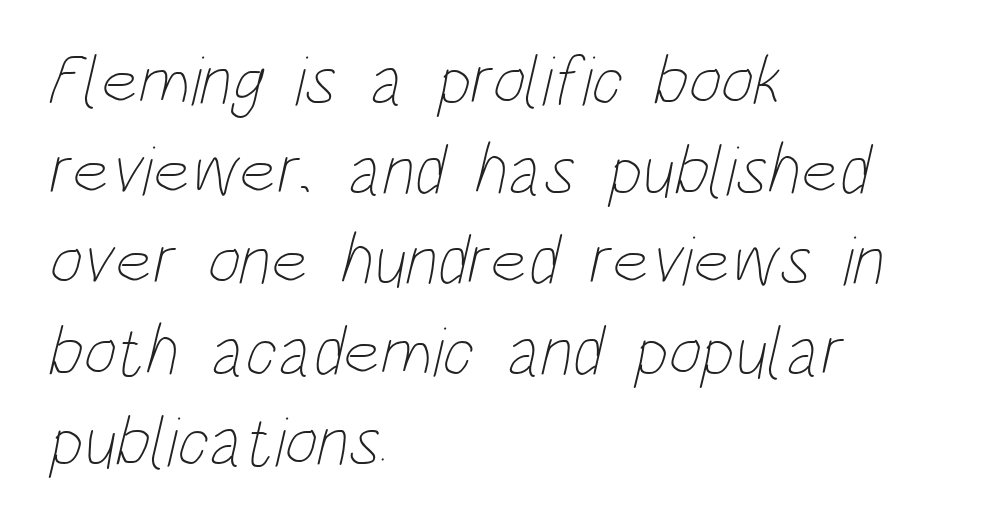
The image shows 71 px thin, condensed type; set left-aligned, normal line spacing (1.27x), normal letter spacing, not underlined; low stroke contrast and a large x-height.
